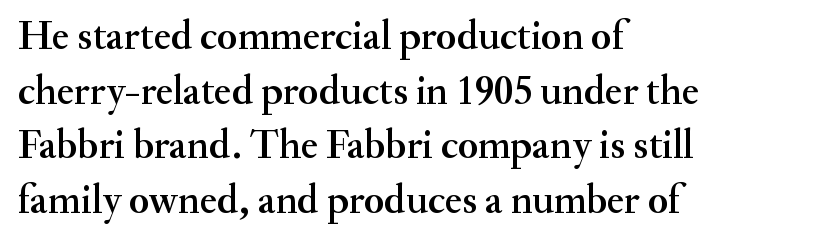
Ordinary non-slanted type is in use. Regarding leading, the lines here are spaced in the standard way. This sample has the flowing, uneven cadence of proportional lettering. You can tell from the footed stems that serif type was used. These lines are set flush left with a ragged right edge.
